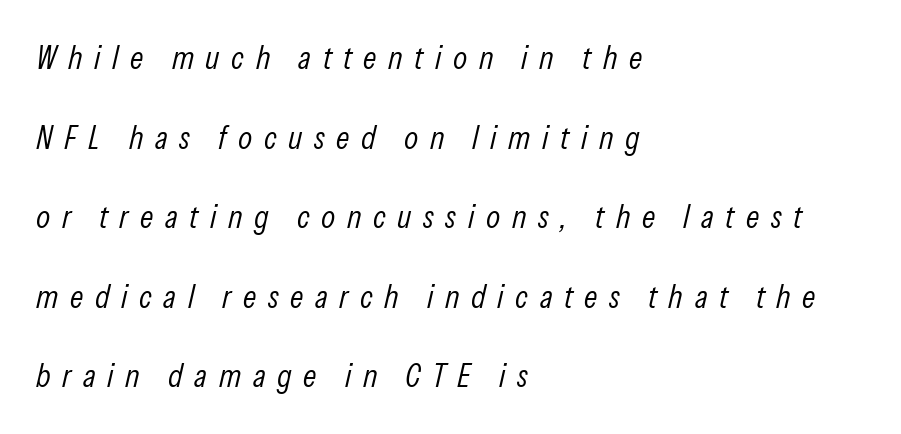
{"italic": "yes", "lean": "right", "slant_degrees": 13, "bold": "no", "weight": "light", "width": "condensed", "stroke_contrast": "low", "x_height": "medium", "monospaced": "no", "underline": "no", "align": "left", "line_spacing": "loose", "line_spacing_ratio": 2.41, "letter_spacing": "wide", "letter_spacing_em": 0.35, "glyph_px": 33}
